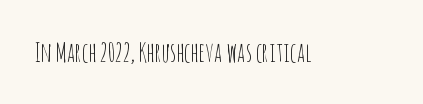
The image shows 26 px text type, upright; set normal letter spacing, not underlined.
